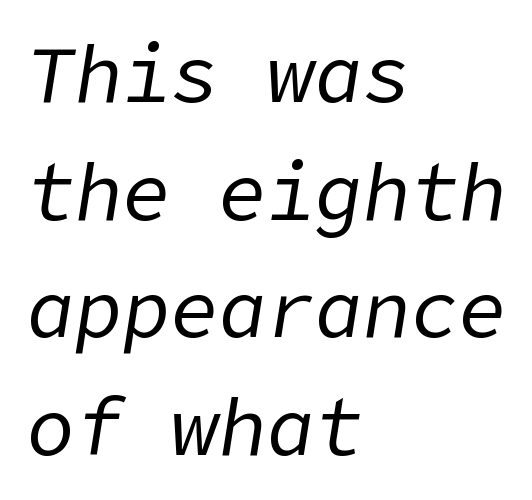
In terms of leading, this rendering sits right in the middle. A classic flush-left, rag-right setting is used for this passage. A light-to-regular cut is what we see here. Short note: letters normally spaced. This is oblique type, the kind used for emphasis or titles.
